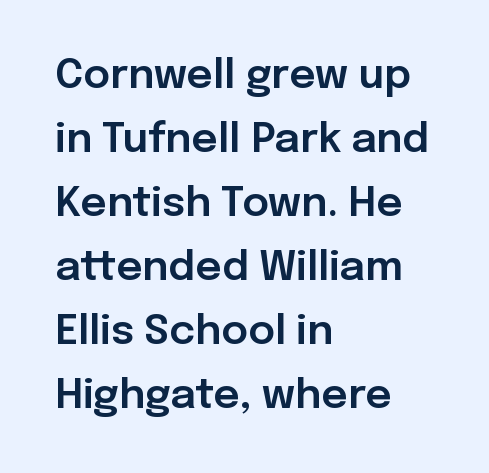
{"serif": "no", "italic": "no", "width": "normal", "stroke_contrast": "low", "x_height": "medium", "monospaced": "no", "underline": "no", "align": "left", "line_spacing": "normal", "line_spacing_ratio": 1.56, "letter_spacing": "normal", "letter_spacing_em": 0.0, "glyph_px": 41}
